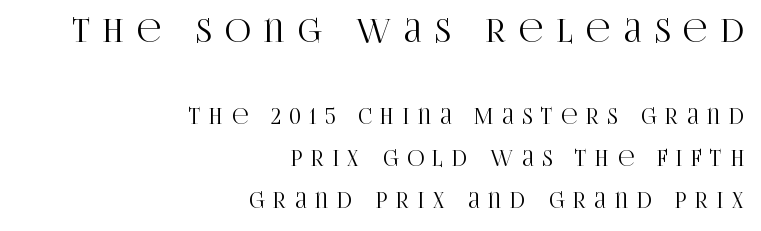
Notice the wide empty band between every row — that's loose leading. No italicization has been applied; the sample stays upright. What kind of face is this? One with serifs. Between one letter and the next there's a generous, obvious gap. The upper block of text is set noticeably larger than the block beneath it. Character widths vary here, with narrow letters taking less room than wide ones.
